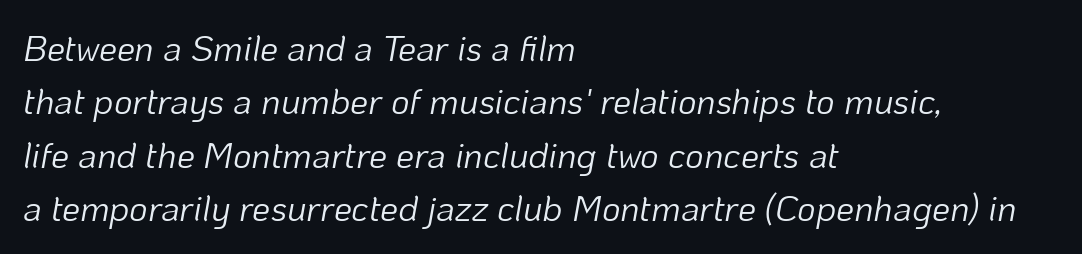
Q: Is the text bold? A: No.
Q: Is the text italic (slanted)? A: Yes, it leans right by about 10 degrees.
Q: Is the text underlined? A: No.
Q: How is the paragraph aligned? A: Left-aligned.
Q: Is the spacing between letters normal or unusually wide? A: Normal.
Q: Is the spacing between lines tight, normal or loose? A: Normal.
Q: Width (condensed, normal, or wide)? A: Normal.
Q: Stroke contrast? A: Low.
Q: x-height? A: Medium.
Q: Monospaced? A: No.
